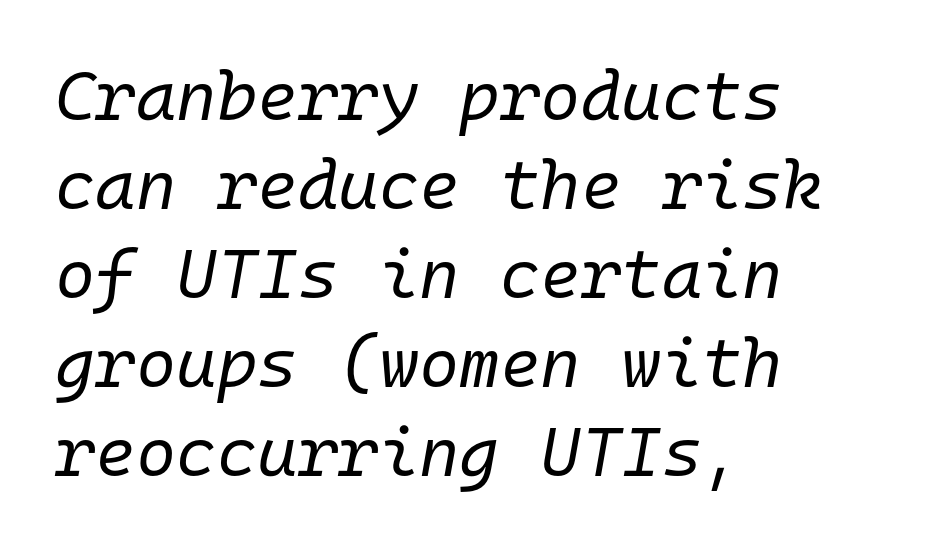
The lines are quadded left. You could count columns in this text — the font is strictly monospaced. Nobody touched the tracking dial on this one. Successive baselines arrive at the customary interval.
